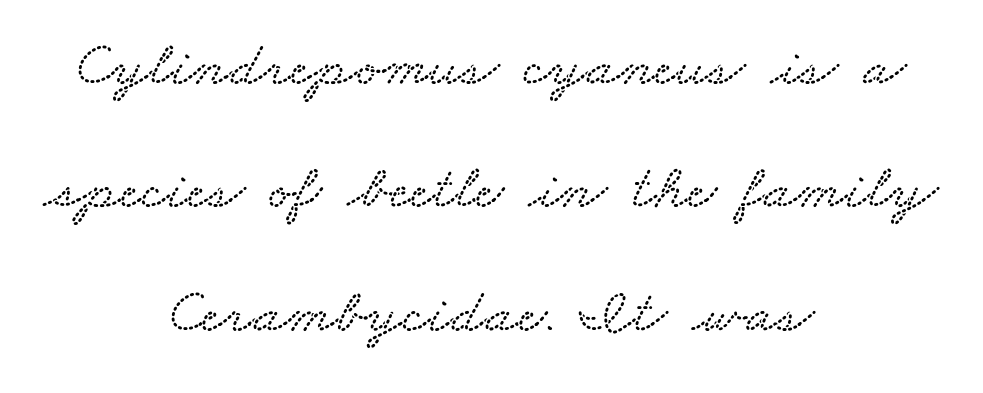
You could not count columns in this text — the font is proportionally spaced. Is the letter spacing exaggerated? No — it looks like the ordinary default. Caption: multi-line text, centered on the measure. Each row of text sits above clean, open space. The line-height multiplier appears high, well above default.
